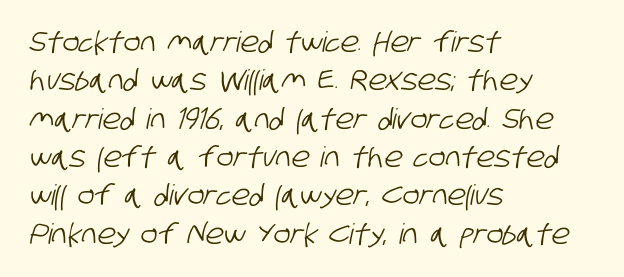
Q: Is the typeface a serif or a sans-serif typeface? A: Sans-serif.
Q: Is the text underlined? A: No.
Q: How is the paragraph aligned? A: Left-aligned.
Q: Is the spacing between letters normal or unusually wide? A: Normal.
Q: Is the spacing between lines tight, normal or loose? A: Normal.
Q: Width (condensed, normal, or wide)? A: Condensed.
Q: Stroke contrast? A: Low.
Q: x-height? A: Large.
Q: Monospaced? A: No.
